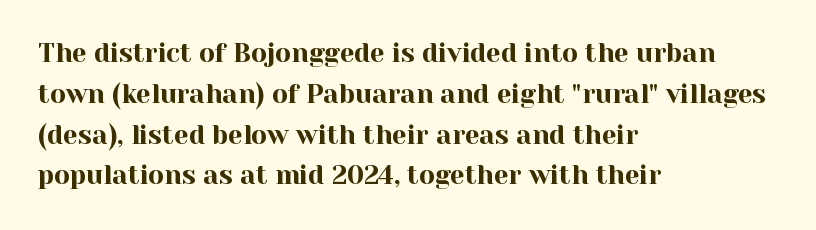
Q: Is the text italic (slanted)? A: No, it is upright.
Q: Is the text underlined? A: No.
Q: How is the paragraph aligned? A: Left-aligned.
Q: Is the spacing between letters normal or unusually wide? A: Normal.
Q: Is the spacing between lines tight, normal or loose? A: Normal.
